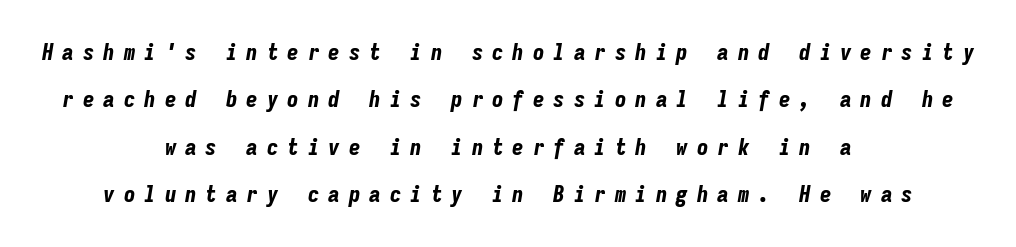
The image shows 23 px bold type, italic (leaning right); set centered, loose line spacing (2.06x), unusually wide letter spacing (+0.39 em), not underlined.
